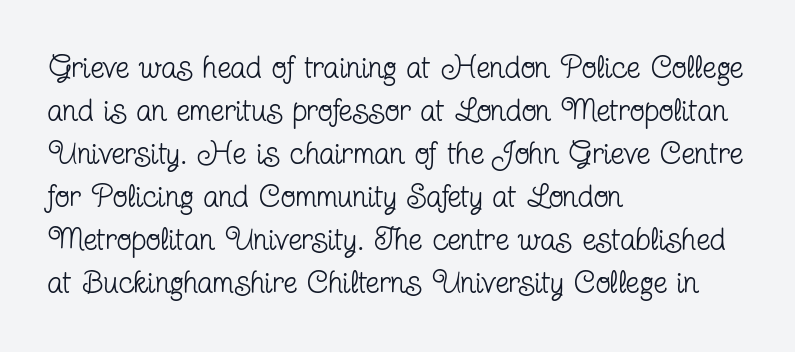
Q: Is the text bold? A: No.
Q: Is the text italic (slanted)? A: No, it is upright.
Q: Is the typeface a serif or a sans-serif typeface? A: Serif.
Q: Is the text underlined? A: No.
Q: How is the paragraph aligned? A: Left-aligned.
Q: Is the spacing between letters normal or unusually wide? A: Normal.
Q: Is the spacing between lines tight, normal or loose? A: Normal.
Q: Width (condensed, normal, or wide)? A: Condensed.
Q: Stroke contrast? A: Low.
Q: x-height? A: Medium.
Q: Monospaced? A: No.
